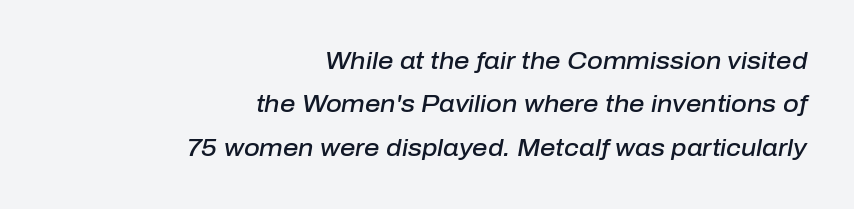
{"italic": "yes", "lean": "right", "slant_degrees": 10, "bold": "semi", "underline": "no", "align": "right", "line_spacing_ratio": 1.81, "letter_spacing": "normal", "letter_spacing_em": 0.0, "glyph_px": 24}
